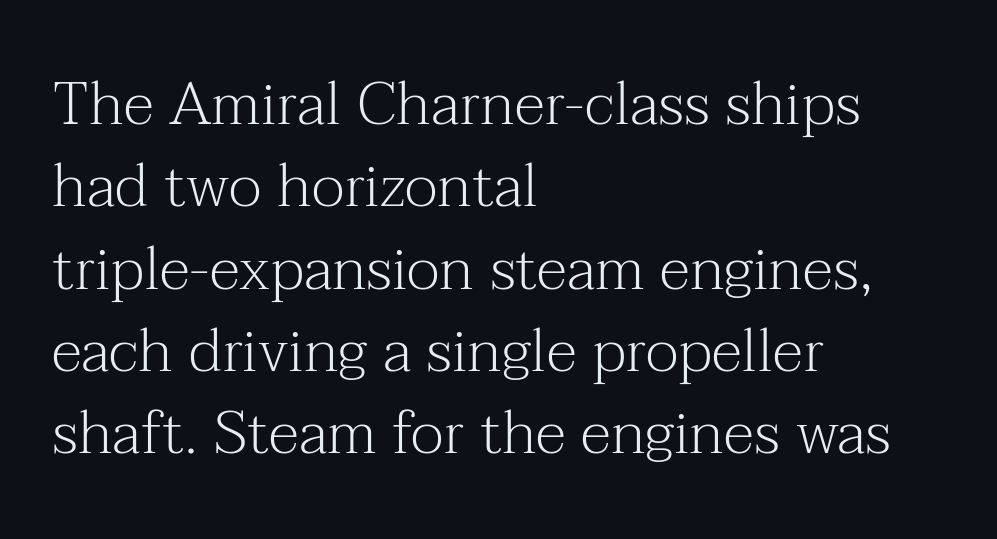
The passage is arranged the way most books set body copy — flush left. Every character sits straight up, as roman type does. The letters look calm and open, with moderate or lighter stems. A typesetter would call this proportional, since set widths differ per character.
